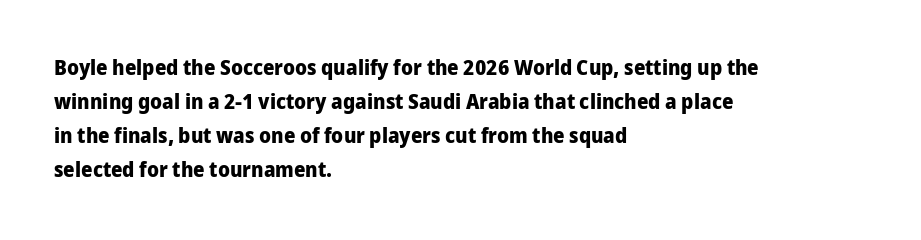
Q: Is the text bold? A: Yes.
Q: Is the text italic (slanted)? A: No, it is upright.
Q: Is the text underlined? A: No.
Q: How is the paragraph aligned? A: Left-aligned.
Q: Is the spacing between letters normal or unusually wide? A: Normal.
Q: Is the spacing between lines tight, normal or loose? A: Normal.
